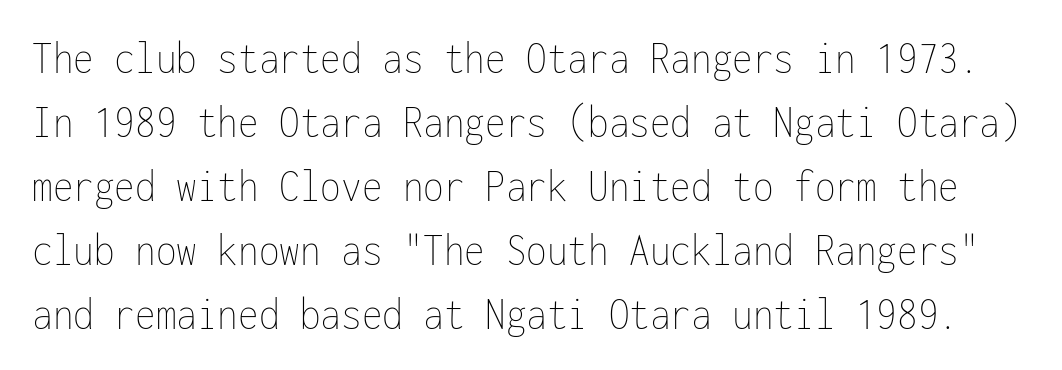
The image shows 47 px thin, condensed type, upright, monospaced; set normal line spacing (1.36x), normal letter spacing, not underlined; low stroke contrast and a medium x-height.
